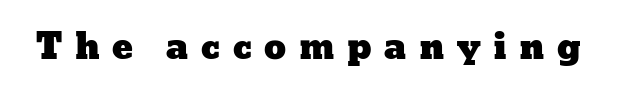
Q: Is the text italic (slanted)? A: No, it is upright.
Q: Is the text underlined? A: No.
Q: Is the spacing between letters normal or unusually wide? A: Unusually wide.
Q: Width (condensed, normal, or wide)? A: Wide.
Q: Stroke contrast? A: Low.
Q: x-height? A: Medium.
Q: Monospaced? A: No.
